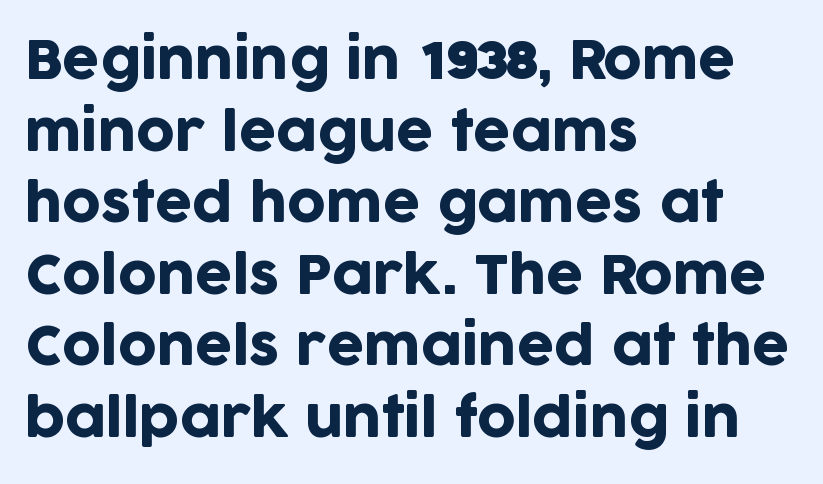
The image shows 53 px sans-serif type, upright; set left-aligned, normal line spacing (1.35x), normal letter spacing, not underlined; low stroke contrast and a large x-height.
